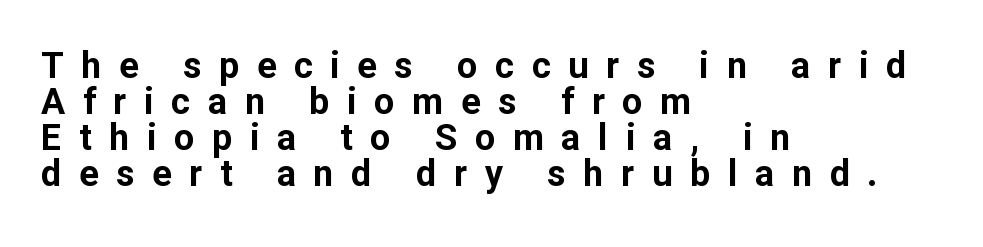
Style check: upright. Tracking here is generous; glyphs stand well apart from one another. Strong, thick strokes mark this as bold type. Character widths vary here, with narrow letters taking less room than wide ones. The block of text is dense from top to bottom, with scant space between rows. Is the block centered? No — it sits flush against the left margin.
